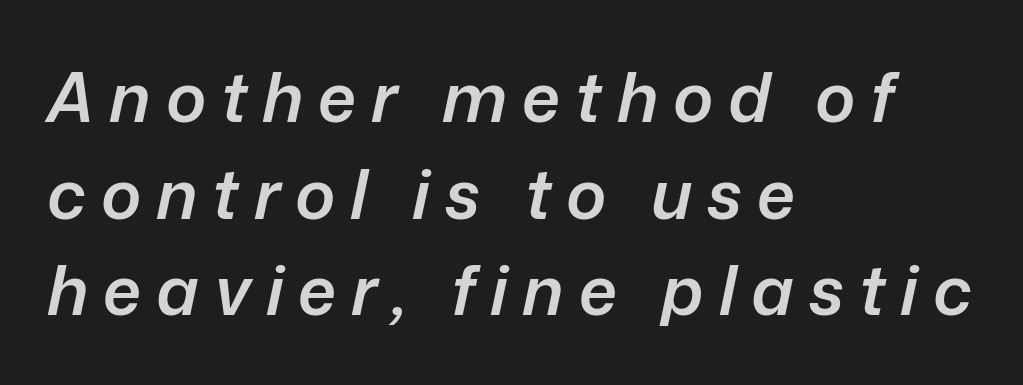
Left-aligned paragraph, ragged on the right. This rendering features lettering with no underline. The text carries the slant typical of an italic or oblique font. This is the in-between weight designers call semibold or demi. These lines sit exactly where default settings would place them.
